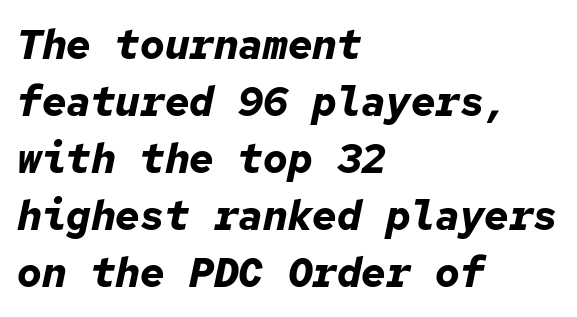
How would I describe the line gaps? Plain and ordinary. The passage shown is typed in a monospace face where columns stay perfectly aligned. Observe the lean: these are italic letterforms. The passage shown has conventional tracking throughout. The gap between lines stays unmarked.
